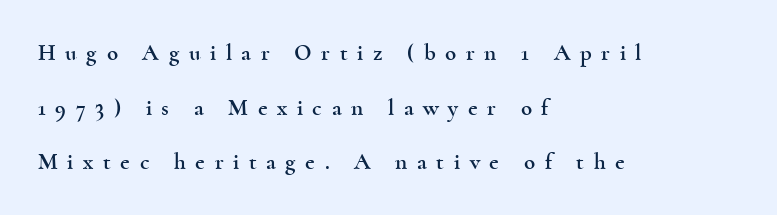
Characters remain perfectly vertical along every line. Display-style spreading of the glyphs; the letterfit is very open. Decoration check: the copy has no underline. Does the copy run flush right? No — it runs flush left. Airy leading.
